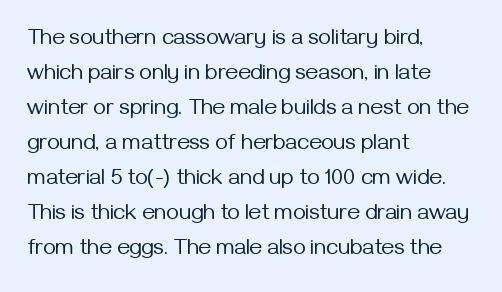
Every stem runs plumb, perpendicular to the baseline. Ink coverage per letter is moderate at most. Does extra space separate the letters? No, they use regular spacing. Line starts are locked; line ends wander. If you measured baseline to baseline, you'd find a middling distance.
